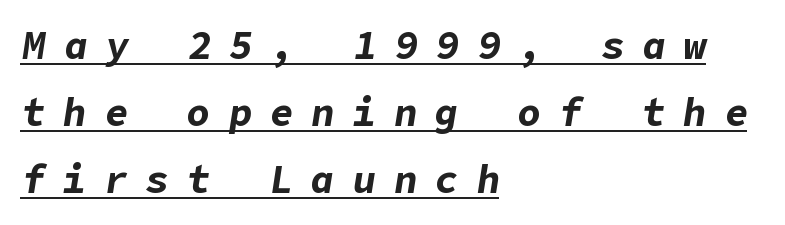
The letters are slanted; this is an italic face. A continuous stroke trails under the words, as in a hyperlink. Students, note that the glyphs here are deliberately spaced far apart. Look at the stroke-to-counter ratio: heavy, a bold.
